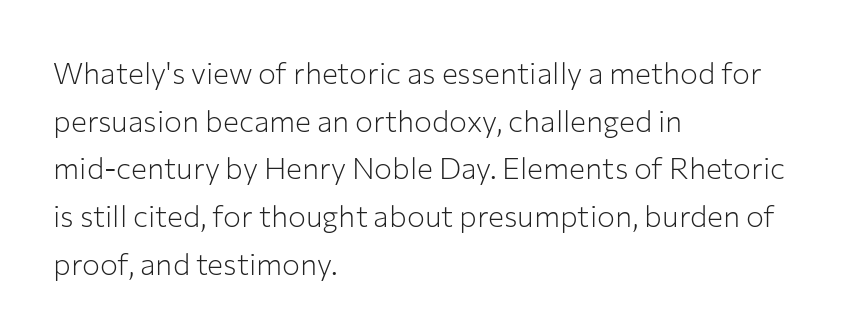
This sample keeps an unexceptional amount of space between lines. The line texture is even and compact thanks to regular tracking. Only glyphs here, with clear space below each row. Weight class: somewhere from thin through regular. The letters stand upright; this is a roman face. The lines are quadded left.
